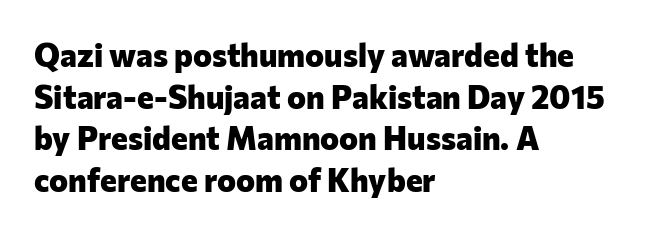
Q: Is the text bold? A: Yes.
Q: Is the text italic (slanted)? A: No, it is upright.
Q: Is the typeface a serif or a sans-serif typeface? A: Sans-serif.
Q: Is the text underlined? A: No.
Q: How is the paragraph aligned? A: Left-aligned.
Q: Is the spacing between letters normal or unusually wide? A: Normal.
Q: Is the spacing between lines tight, normal or loose? A: Normal.
Q: Width (condensed, normal, or wide)? A: Normal.
Q: Stroke contrast? A: Low.
Q: x-height? A: Medium.
Q: Monospaced? A: No.
